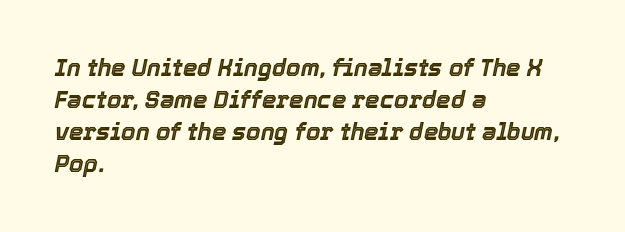
Q: Is the text italic (slanted)? A: Yes, it leans right by about 12 degrees.
Q: Is the text underlined? A: No.
Q: How is the paragraph aligned? A: Left-aligned.
Q: Is the spacing between letters normal or unusually wide? A: Normal.
Q: Is the spacing between lines tight, normal or loose? A: Normal.
